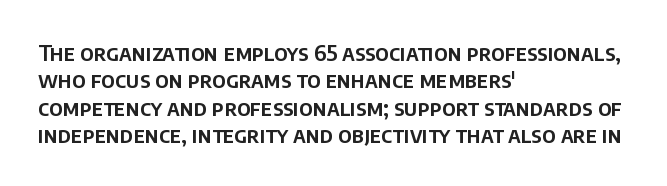
Q: Is the text italic (slanted)? A: No, it is upright.
Q: Is the text underlined? A: No.
Q: How is the paragraph aligned? A: Left-aligned.
Q: Is the spacing between letters normal or unusually wide? A: Normal.
